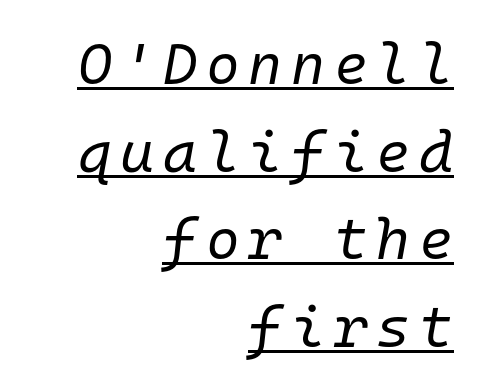
The image shows 58 px regular-weight type, italic (leaning right), monospaced; set right-aligned, normal line spacing (1.51x), underlined; low stroke contrast and a medium x-height.
